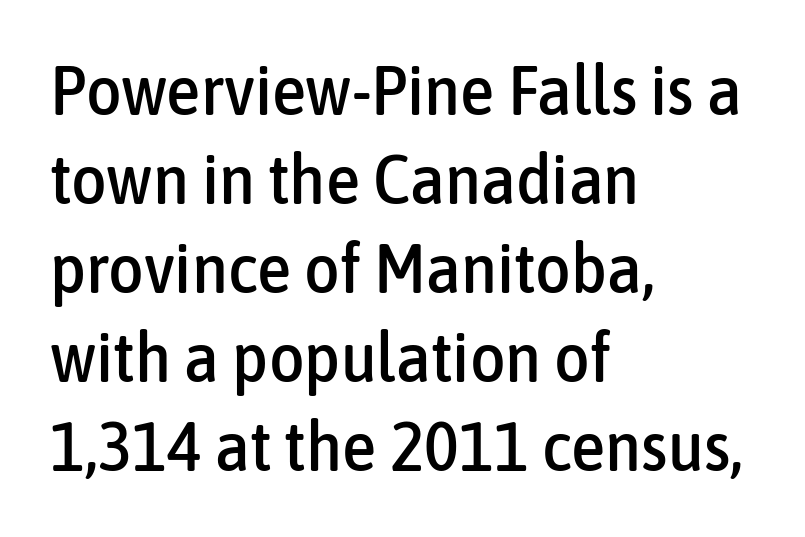
{"serif": "no", "italic": "no", "width": "condensed", "stroke_contrast": "low", "x_height": "medium", "monospaced": "no", "underline": "no", "align": "left", "line_spacing": "normal", "line_spacing_ratio": 1.29, "letter_spacing": "normal", "letter_spacing_em": 0.0, "glyph_px": 69}
